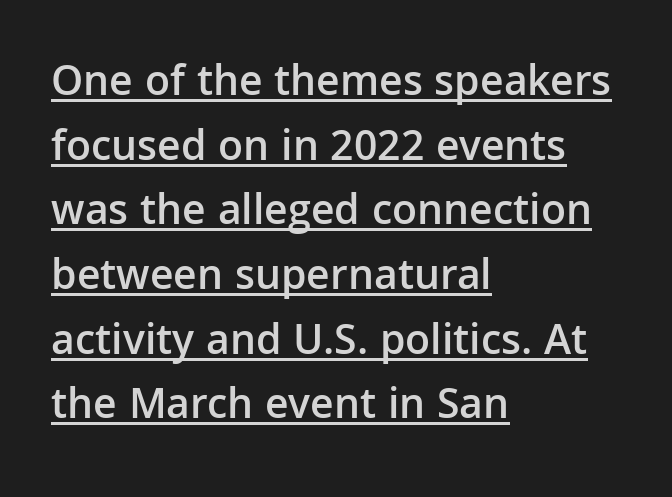
Serifs: no, the terminals of the letterforms are clean. Look at the tracking — it's just the regular setting, nothing added. Rendered with straight, roman letterforms. A bit beefed up — I'd call it semibold rather than bold. These lines are rendered in a variable-pitch font.
